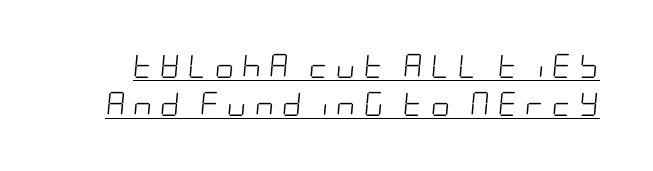
The image shows 24 px text type, italic (leaning right); set normal line spacing (1.59x), unusually wide letter spacing (+0.32 em), underlined.
